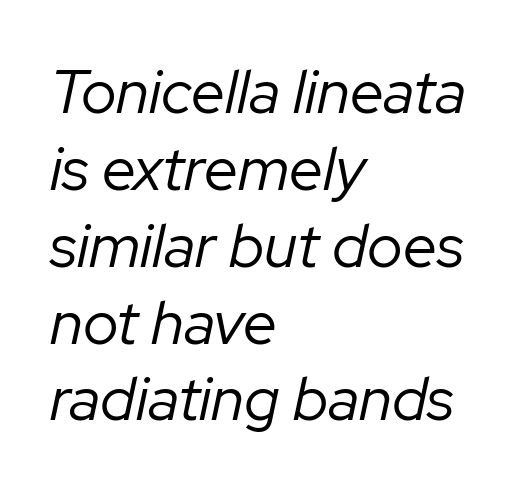
{"italic": "yes", "lean": "right", "slant_degrees": 12, "bold": "no", "weight": "regular", "width": "normal", "stroke_contrast": "low", "x_height": "medium", "monospaced": "no", "underline": "no", "align": "left", "line_spacing": "normal", "line_spacing_ratio": 1.26, "letter_spacing": "normal", "letter_spacing_em": 0.0, "glyph_px": 61}
